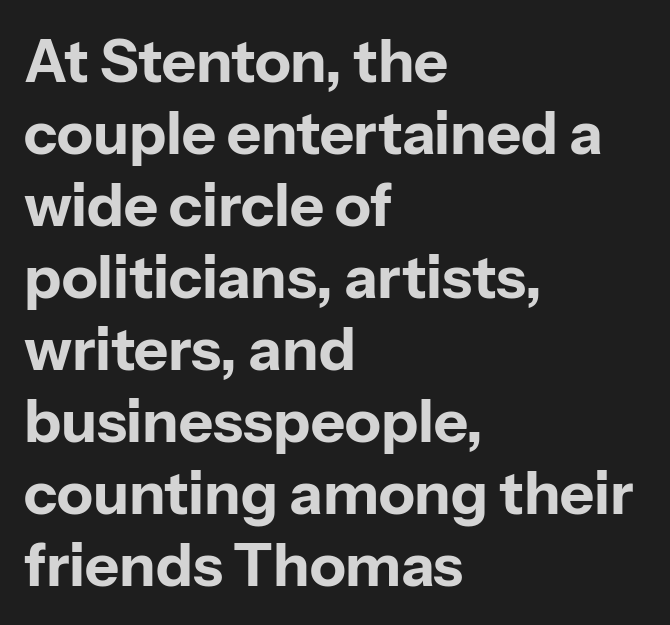
This rendering features lettering with no underline. Check where the strokes stop: nothing finishes them off — pure sans. Typesetter's note: full bold, strokes at maximum text heaviness. These lines are rendered in a variable-pitch font. Does extra space separate the letters? No, they use regular spacing.
